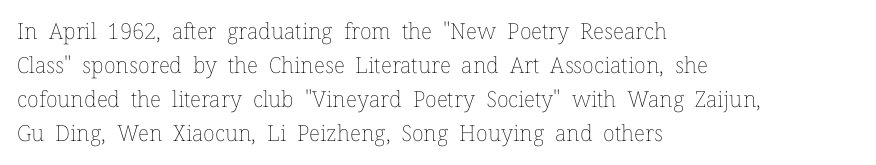
{"italic": "no", "bold": "no", "underline": "no", "align": "left", "line_spacing": "normal", "line_spacing_ratio": 1.54, "letter_spacing": "normal", "letter_spacing_em": 0.0, "glyph_px": 22}
